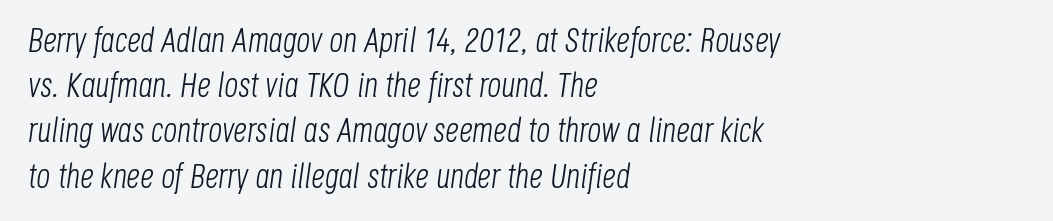
Italic: yes, the glyphs are oblique. Each stroke keeps to a modest, everyday thickness or less. The letterforms sit shoulder to shoulder at normal distance. Regarding leading, the lines here are spaced in the standard way. A typesetter would call this proportional, since set widths differ per character. Honestly, there is no underline to notice here at all.
